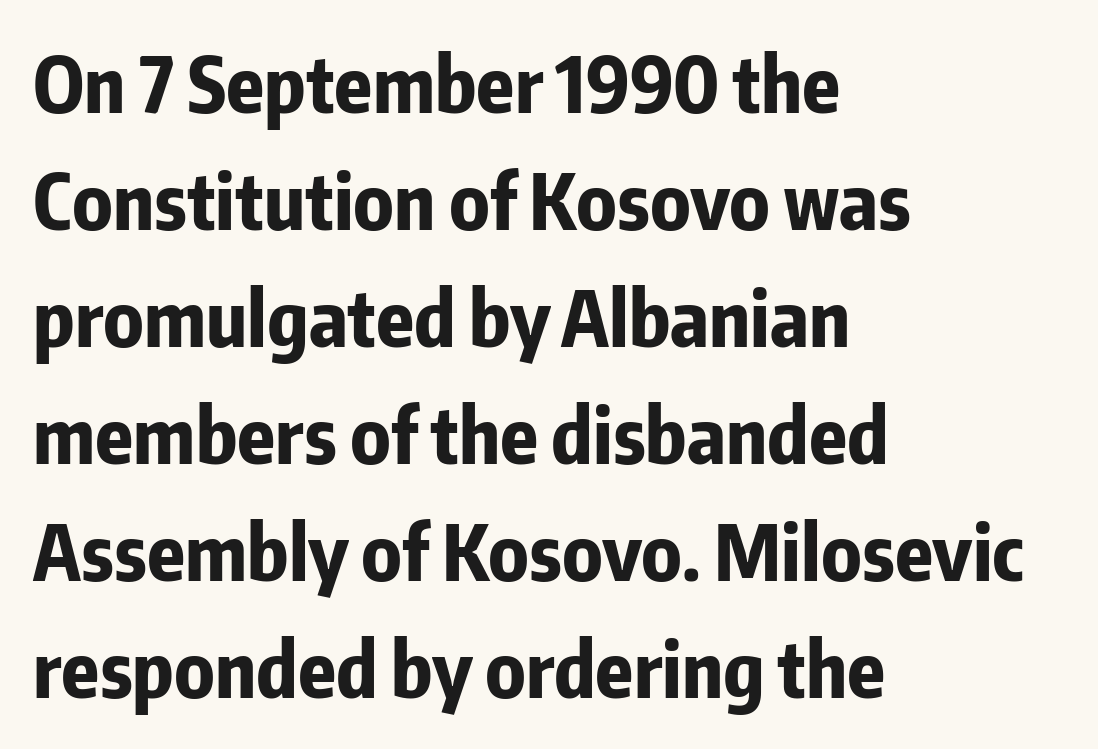
Q: Is the text bold? A: Yes.
Q: Is the text italic (slanted)? A: No, it is upright.
Q: Is the typeface a serif or a sans-serif typeface? A: Sans-serif.
Q: Is the text underlined? A: No.
Q: How is the paragraph aligned? A: Left-aligned.
Q: Is the spacing between letters normal or unusually wide? A: Normal.
Q: Is the spacing between lines tight, normal or loose? A: Normal.
Q: Width (condensed, normal, or wide)? A: Condensed.
Q: Stroke contrast? A: Low.
Q: x-height? A: Medium.
Q: Monospaced? A: No.
